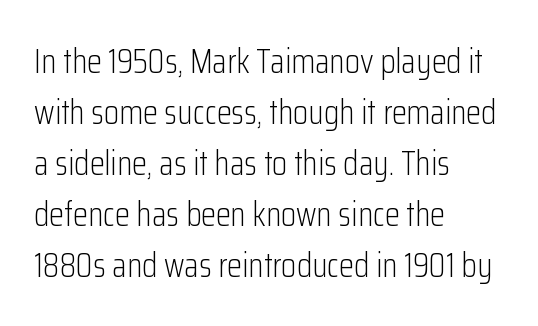
Q: Is the text bold? A: No.
Q: Is the text italic (slanted)? A: No, it is upright.
Q: Is the typeface a serif or a sans-serif typeface? A: Sans-serif.
Q: Is the text underlined? A: No.
Q: How is the paragraph aligned? A: Left-aligned.
Q: Is the spacing between letters normal or unusually wide? A: Normal.
Q: Is the spacing between lines tight, normal or loose? A: Normal.
Q: Width (condensed, normal, or wide)? A: Condensed.
Q: Stroke contrast? A: Low.
Q: x-height? A: Medium.
Q: Monospaced? A: No.
